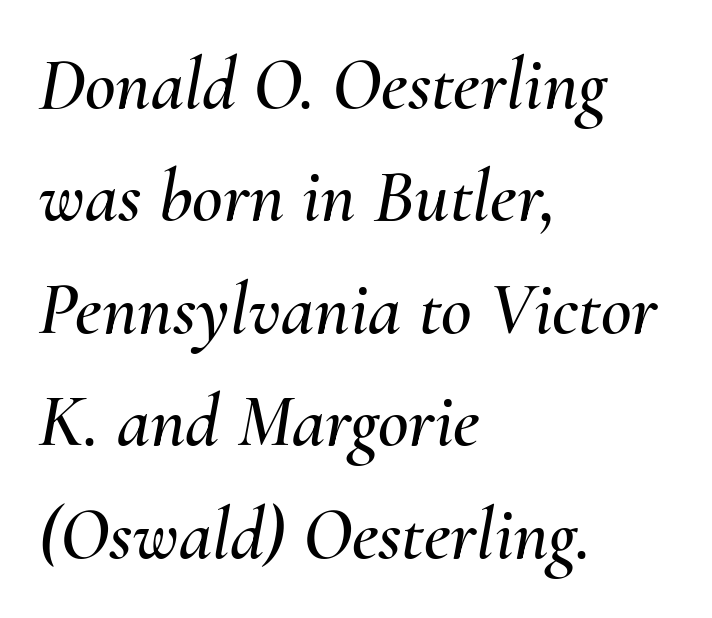
{"italic": "yes", "lean": "right", "slant_degrees": 10, "width": "normal", "stroke_contrast": "medium", "x_height": "small", "monospaced": "no", "underline": "no", "align": "left", "line_spacing": "normal", "line_spacing_ratio": 1.5, "letter_spacing": "normal", "letter_spacing_em": 0.0, "glyph_px": 75}
